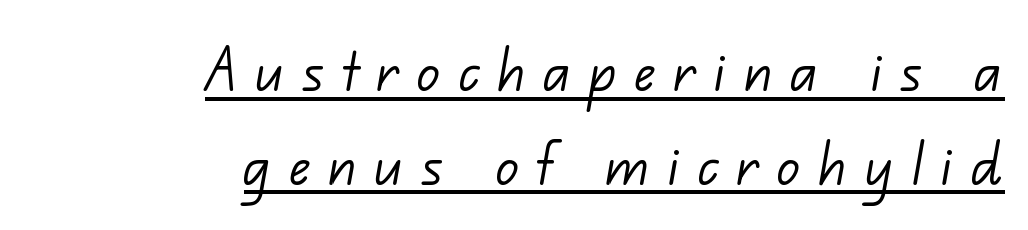
Varying glyph widths throughout — classic text-font behaviour. A student would call this right alignment; a typographer would say flush right, rag left. The rows are spaced the way most documents space them. The letterforms stand isolated, each surrounded by extra space. What decoration does the sample have? An underline.
